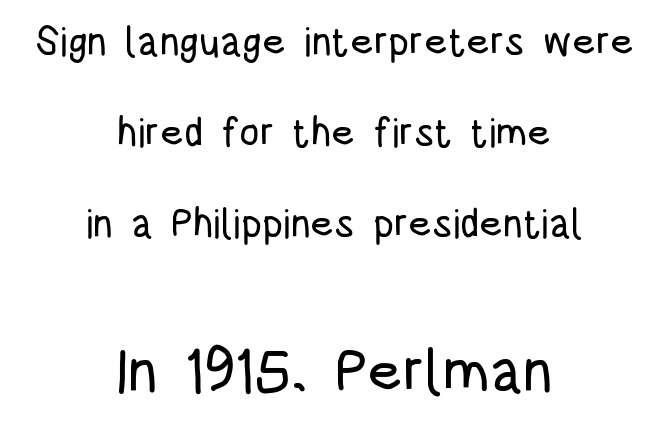
Q: Is the text italic (slanted)? A: No, it is upright.
Q: Is the typeface a serif or a sans-serif typeface? A: Sans-serif.
Q: Is the text underlined? A: No.
Q: How is the paragraph aligned? A: Centered.
Q: Is the spacing between letters normal or unusually wide? A: Normal.
Q: Is the spacing between lines tight, normal or loose? A: Loose.
Q: Which block of text is set in a larger size, the first (top) or the second (bottom)? A: The second (bottom) one.
Q: Width (condensed, normal, or wide)? A: Condensed.
Q: Stroke contrast? A: Low.
Q: x-height? A: Large.
Q: Monospaced? A: No.
